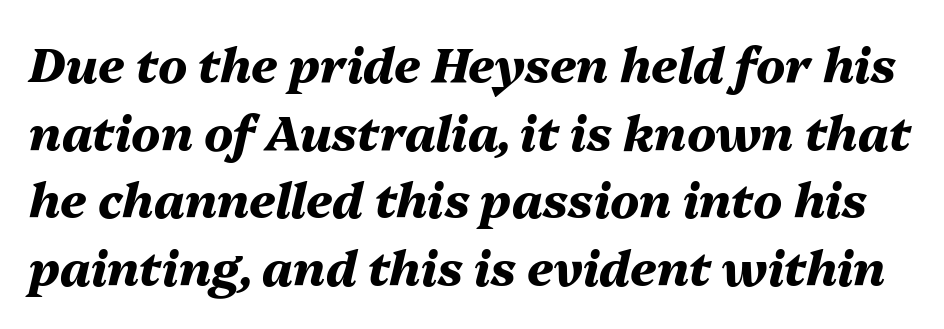
The image shows 48 px heavy type, italic (leaning right); set normal line spacing (1.41x), normal letter spacing, not underlined; medium stroke contrast and a medium x-height.
